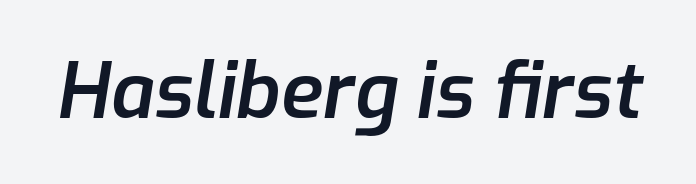
The letters advance in unequal steps, a hallmark of proportional type. Only glyphs here, with clear space below each row. Students, note that the glyphs here touch the page at normal intervals. Summary of weight: moderately heavy, a semibold. The text carries the slant typical of an italic or oblique font.
